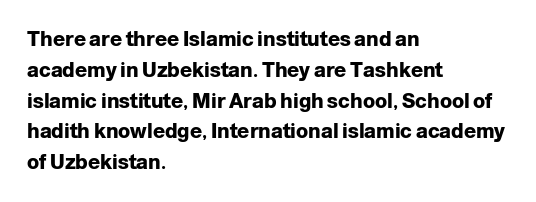
A student would call this left alignment; a typographer would say flush left, rag right. Any mark beneath the type? The region is blank. A dark, heavy texture on the line: the type is bold. The leading is moderate, giving the passage an even texture. The gaps between neighbouring characters are ordinary and unremarkable. The axis of the letterforms is exactly vertical.
